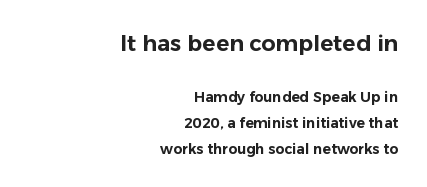
Inter-character spacing is left at the font's built-in metrics. Unlike italic type, these characters show no tilt at all. Check the space under the baseline: it is left empty. Teacher's note: observe the even right margin — that is flush-right alignment.
